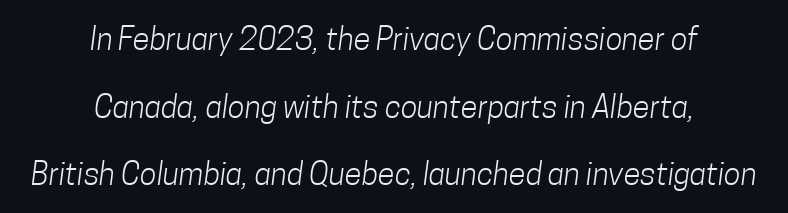
The type family on display is of the sans-serif kind. Proportional: the letters do not fall into vertical columns. The baseline area is clear. Students, note that the glyphs here touch the page at normal intervals. Short and long lines alike share a common midpoint. Honestly, the rows look like they've been pulled way apart.
